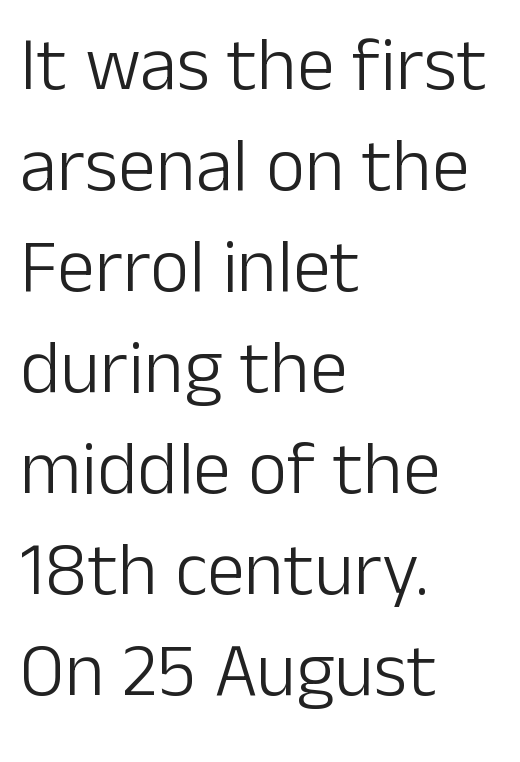
Q: Is the text bold? A: No.
Q: Is the text italic (slanted)? A: No, it is upright.
Q: Is the typeface a serif or a sans-serif typeface? A: Sans-serif.
Q: Is the text underlined? A: No.
Q: How is the paragraph aligned? A: Left-aligned.
Q: Is the spacing between letters normal or unusually wide? A: Normal.
Q: Is the spacing between lines tight, normal or loose? A: Normal.
Q: Width (condensed, normal, or wide)? A: Normal.
Q: Stroke contrast? A: Low.
Q: x-height? A: Medium.
Q: Monospaced? A: No.
